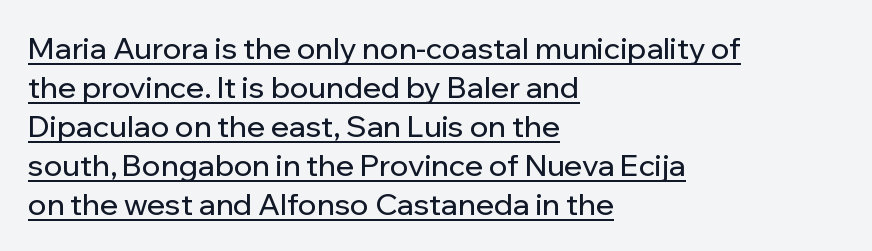
{"serif": "no", "italic": "no", "width": "normal", "stroke_contrast": "low", "x_height": "medium", "monospaced": "no", "underline": "yes", "align": "left", "line_spacing": "normal", "line_spacing_ratio": 1.3, "letter_spacing": "normal", "letter_spacing_em": 0.0, "glyph_px": 30}
